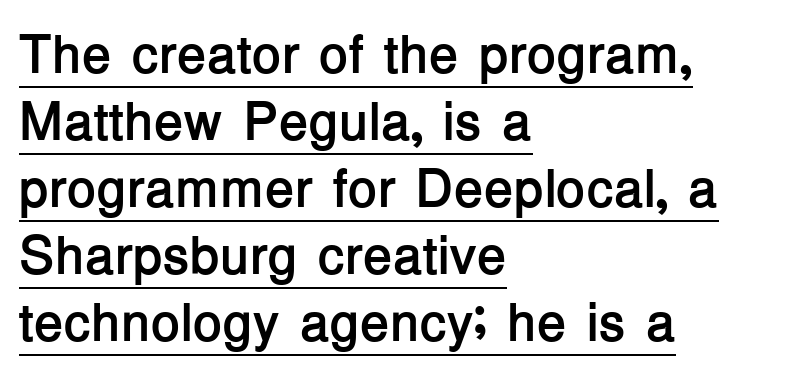
Q: Is the text bold? A: Yes.
Q: Is the text italic (slanted)? A: No, it is upright.
Q: Is the typeface a serif or a sans-serif typeface? A: Sans-serif.
Q: Is the text underlined? A: Yes.
Q: How is the paragraph aligned? A: Left-aligned.
Q: Is the spacing between letters normal or unusually wide? A: Normal.
Q: Width (condensed, normal, or wide)? A: Normal.
Q: Stroke contrast? A: Low.
Q: x-height? A: Medium.
Q: Monospaced? A: No.
